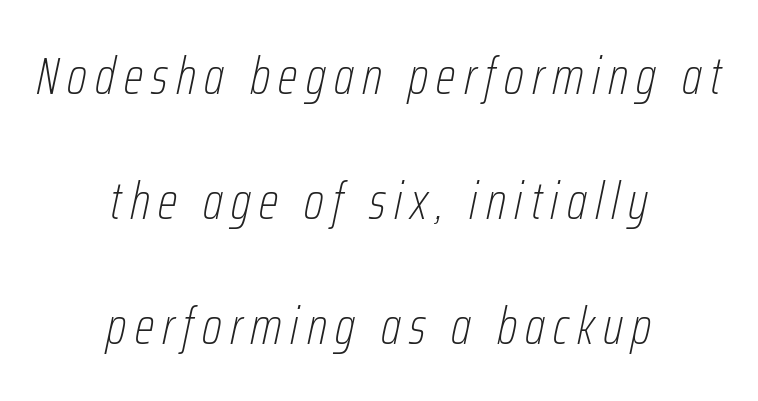
Q: Is the text bold? A: No.
Q: Is the text italic (slanted)? A: Yes, it leans right by about 12 degrees.
Q: Is the text underlined? A: No.
Q: How is the paragraph aligned? A: Centered.
Q: Is the spacing between lines tight, normal or loose? A: Loose.
Q: Width (condensed, normal, or wide)? A: Condensed.
Q: Stroke contrast? A: Low.
Q: x-height? A: Medium.
Q: Monospaced? A: No.
